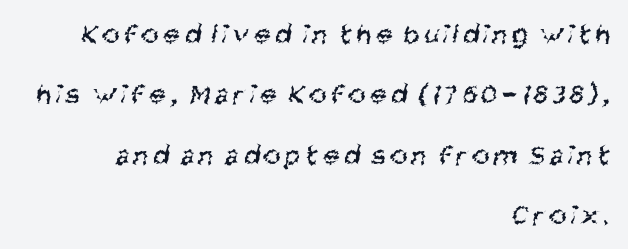
The image shows 29 px regular-weight, condensed sans-serif type; set right-aligned, loose line spacing (2.08x), not underlined; medium stroke contrast and a large x-height.
